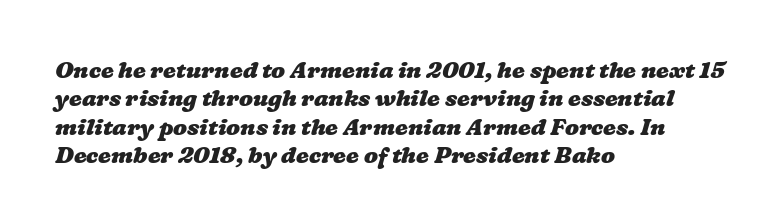
Words appear dense and cohesive because spacing is normal. A classic flush-left, rag-right setting is used for this passage. No word sits above an underline. The sample has been set heavy, in full bold.
